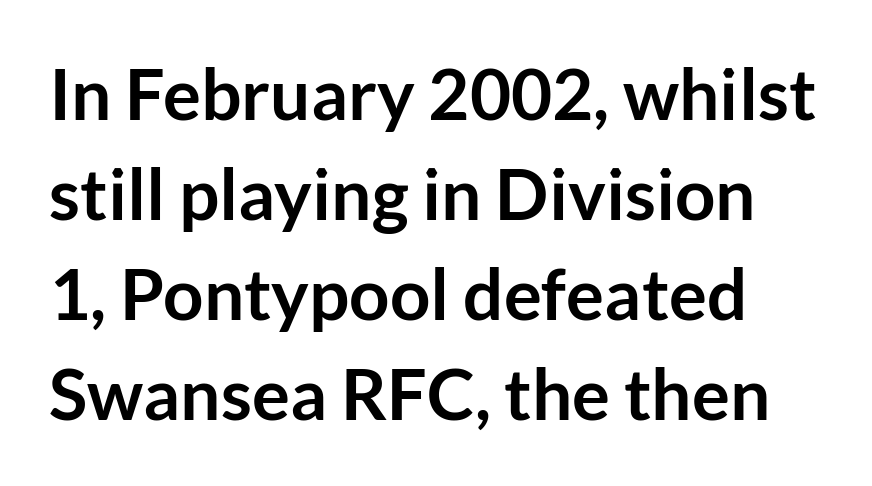
{"serif": "no", "italic": "no", "bold": "yes", "weight": "semibold", "width": "normal", "stroke_contrast": "low", "x_height": "medium", "monospaced": "no", "underline": "no", "line_spacing": "normal", "line_spacing_ratio": 1.41, "letter_spacing": "normal", "letter_spacing_em": 0.0, "glyph_px": 71}
